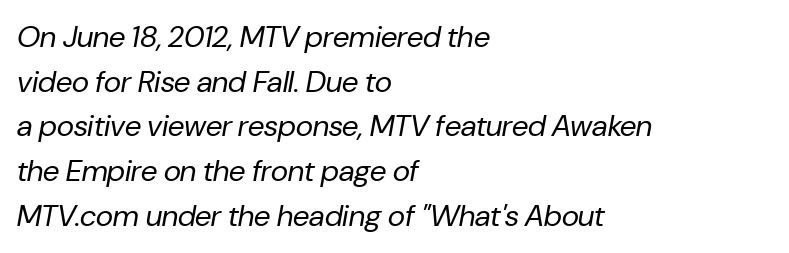
{"italic": "yes", "lean": "right", "slant_degrees": 10, "bold": "no", "weight": "regular", "width": "normal", "stroke_contrast": "low", "x_height": "medium", "monospaced": "no", "underline": "no", "align": "left", "line_spacing": "normal", "line_spacing_ratio": 1.49, "letter_spacing": "normal", "letter_spacing_em": 0.0, "glyph_px": 30}
